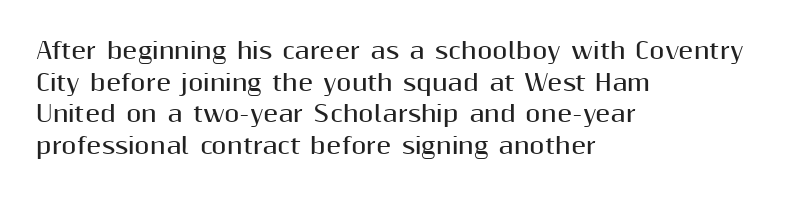
The image shows 22 px bold type, upright; set left-aligned, normal line spacing (1.44x), normal letter spacing, not underlined.
